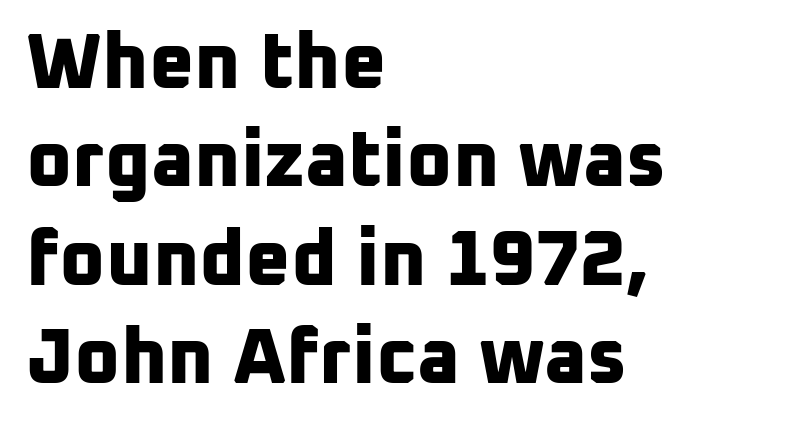
{"serif": "no", "bold": "yes", "weight": "bold", "width": "normal", "stroke_contrast": "low", "x_height": "medium", "monospaced": "no", "underline": "no", "align": "left", "line_spacing": "normal", "line_spacing_ratio": 1.26, "letter_spacing": "normal", "letter_spacing_em": 0.0, "glyph_px": 78}
